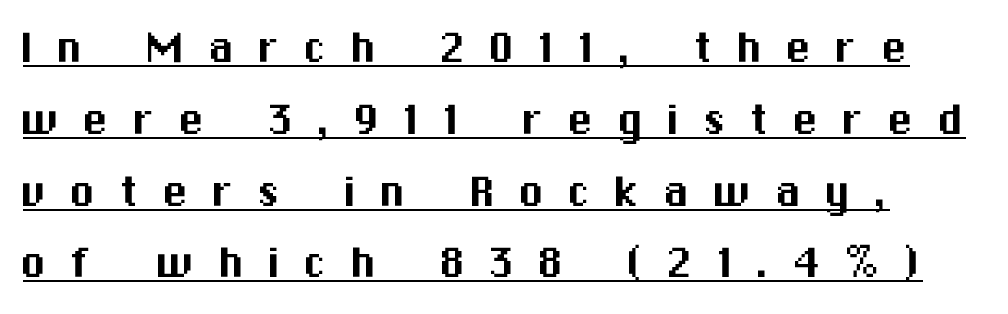
Reading down the column, the eye jumps a familiar distance to each next line. The words here are underlined. Here the designer chose a conventional face with non-uniform glyph widths. The glyphs in this specimen are sans serif.
